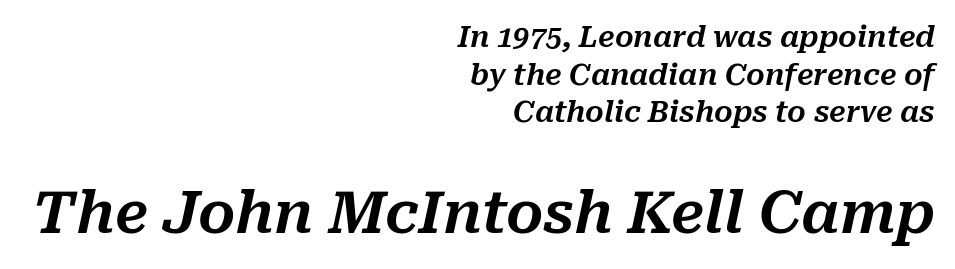
Note the varied advance widths — an 'i' is clearly narrower than an 'm'. Caption: multi-line text, flush right, ragged left. Nobody touched the tracking dial on this one. Slanted lettering throughout.
